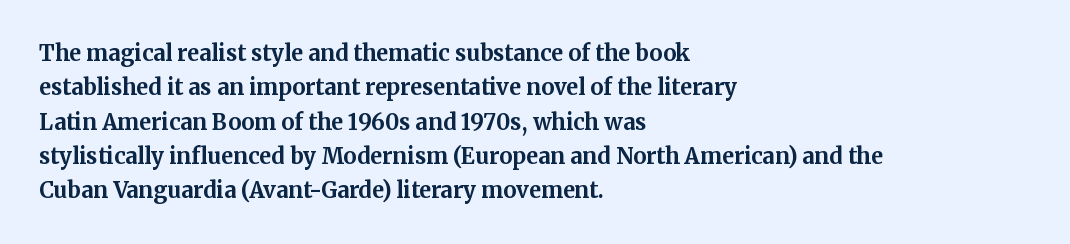
{"italic": "no", "bold": "yes", "underline": "no", "align": "left", "line_spacing": "normal", "line_spacing_ratio": 1.56, "letter_spacing": "normal", "letter_spacing_em": 0.0, "glyph_px": 22}
